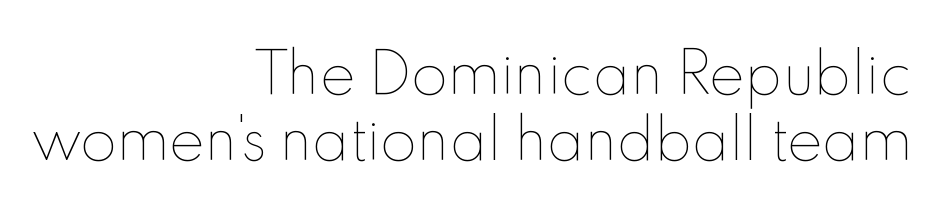
Q: Is the text bold? A: No.
Q: Is the text italic (slanted)? A: No, it is upright.
Q: Is the text underlined? A: No.
Q: How is the paragraph aligned? A: Right-aligned.
Q: Is the spacing between letters normal or unusually wide? A: Normal.
Q: Width (condensed, normal, or wide)? A: Normal.
Q: x-height? A: Small.
Q: Monospaced? A: No.
